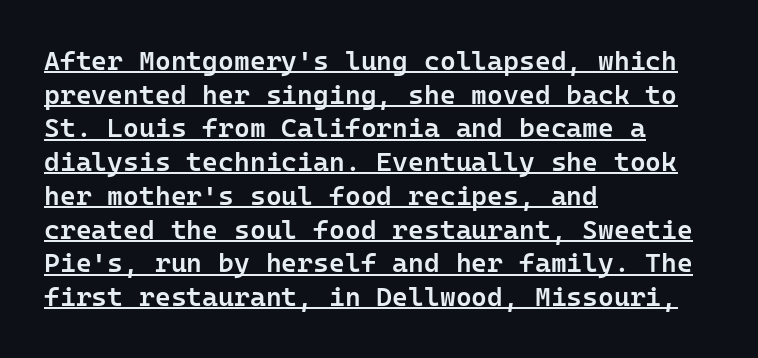
The image shows 27 px text type, upright; set left-aligned, normal line spacing (1.25x), normal letter spacing, underlined.
